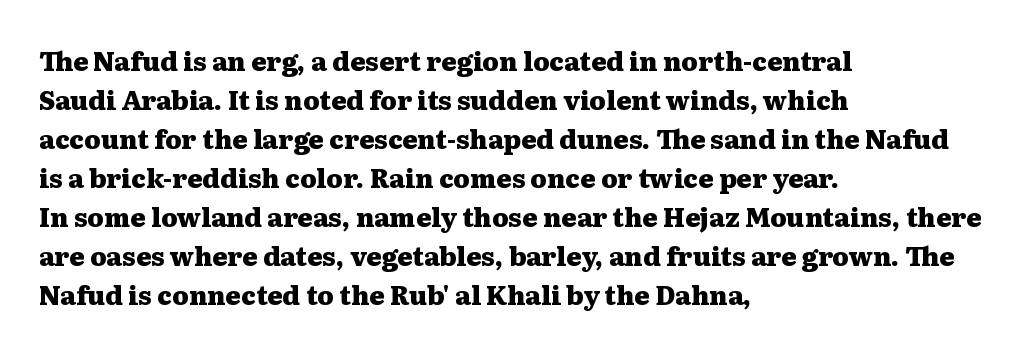
The image shows 26 px bold type, upright; set left-aligned, normal line spacing (1.5x), normal letter spacing, not underlined.
